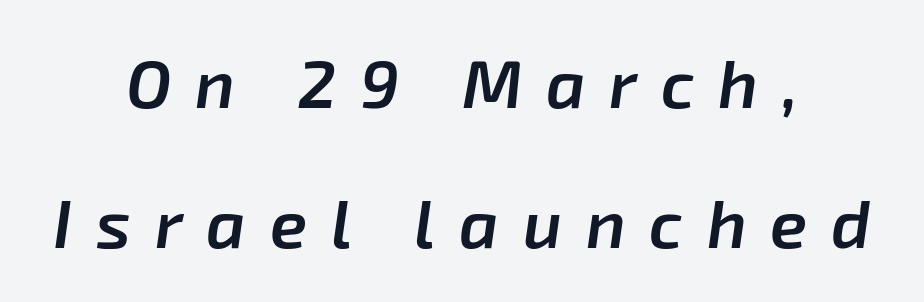
Bare-footed words on every line. The text block is weighted toward neither margin, spreading evenly from the middle. The glyphs look as if they've been sheared to an angle. Baseline-to-baseline distance is far greater than the letter height. Stroke thickness is moderately raised; the sample reads as semibold.
